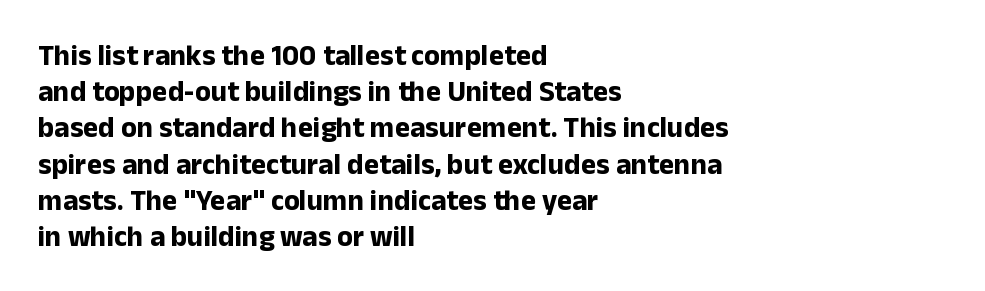
The image shows 29 px bold sans-serif type, upright; set left-aligned, normal line spacing (1.25x), normal letter spacing, not underlined; low stroke contrast and a medium x-height.
